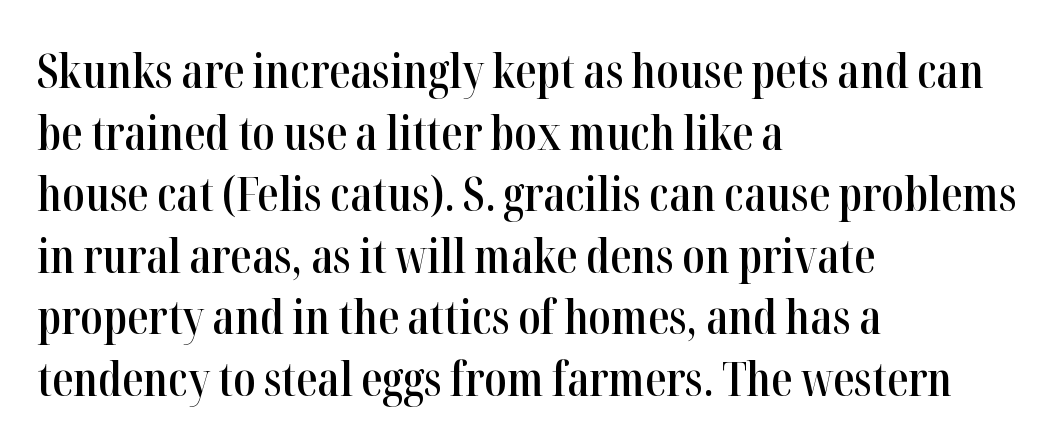
Q: Is the text bold? A: Semi-bold.
Q: Is the text italic (slanted)? A: No, it is upright.
Q: Is the typeface a serif or a sans-serif typeface? A: Serif.
Q: Is the text underlined? A: No.
Q: How is the paragraph aligned? A: Left-aligned.
Q: Is the spacing between letters normal or unusually wide? A: Normal.
Q: Is the spacing between lines tight, normal or loose? A: Normal.
Q: Width (condensed, normal, or wide)? A: Condensed.
Q: Stroke contrast? A: High.
Q: x-height? A: Medium.
Q: Monospaced? A: No.
